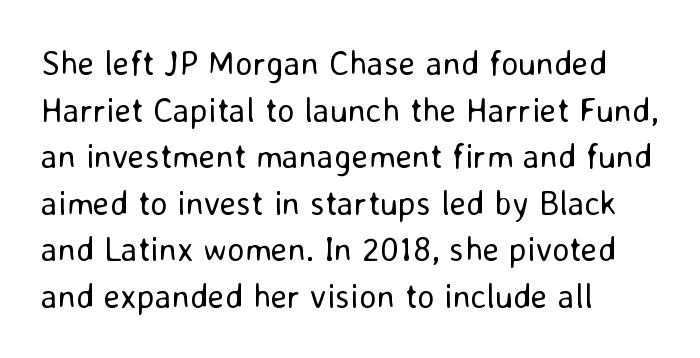
{"serif": "no", "italic": "no", "bold": "no", "weight": "regular", "width": "normal", "stroke_contrast": "low", "x_height": "medium", "monospaced": "no", "underline": "no", "align": "left", "line_spacing": "normal", "line_spacing_ratio": 1.37, "letter_spacing": "normal", "letter_spacing_em": 0.0, "glyph_px": 34}
